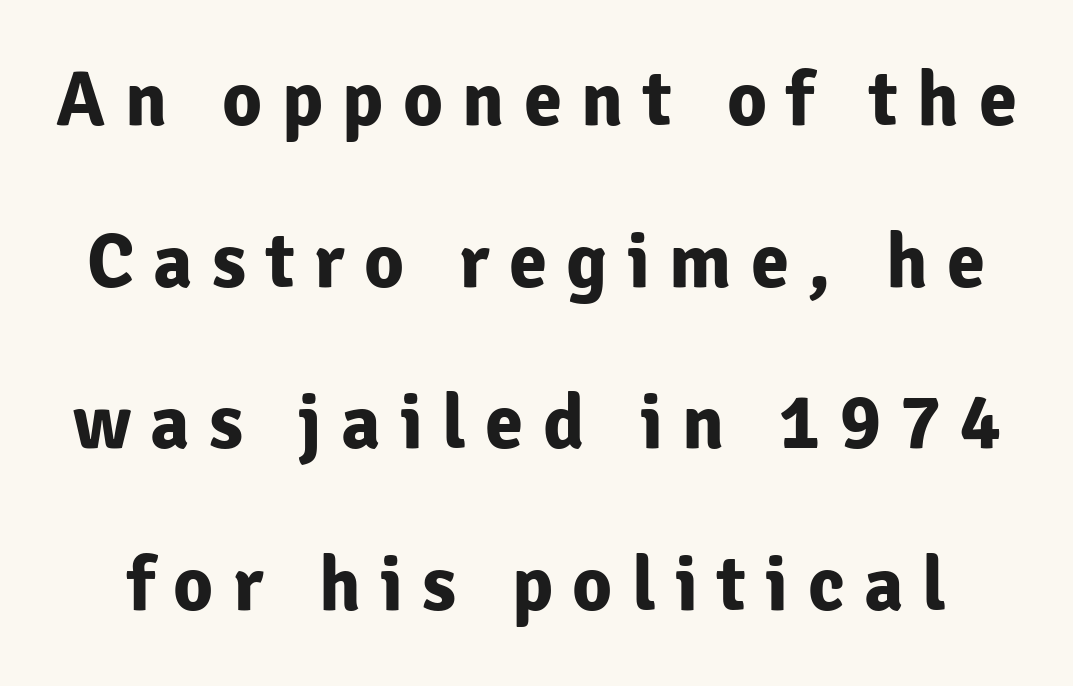
Q: Is the text bold? A: Yes.
Q: Is the text italic (slanted)? A: No, it is upright.
Q: Is the typeface a serif or a sans-serif typeface? A: Sans-serif.
Q: Is the text underlined? A: No.
Q: Is the spacing between letters normal or unusually wide? A: Unusually wide.
Q: Is the spacing between lines tight, normal or loose? A: Loose.
Q: Width (condensed, normal, or wide)? A: Normal.
Q: Stroke contrast? A: Low.
Q: x-height? A: Medium.
Q: Monospaced? A: No.
